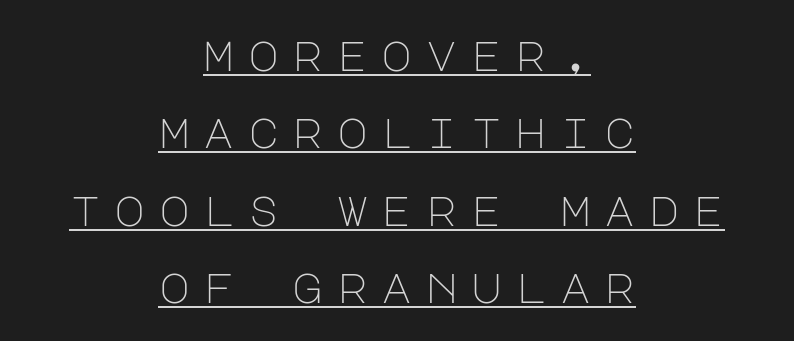
Teacher's note: observe the equal gaps on both sides — that is centered alignment. Nope, no serifs anywhere on these letters. Loose tracking; the words dissolve into strings of separated letters. Ordinary non-slanted type is in use. Think standard paragraph weight, or any step lighter than that. A baseline rule has been typeset under these characters.
